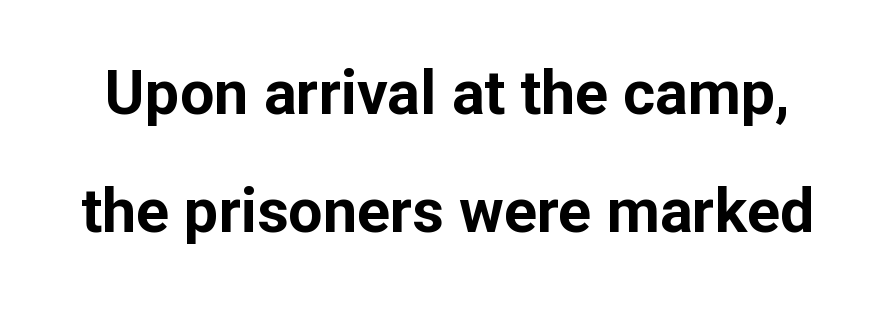
{"serif": "no", "italic": "no", "bold": "yes", "weight": "bold", "width": "normal", "stroke_contrast": "low", "x_height": "medium", "monospaced": "no", "underline": "no", "line_spacing": "loose", "line_spacing_ratio": 1.93, "letter_spacing": "normal", "letter_spacing_em": 0.0, "glyph_px": 61}
